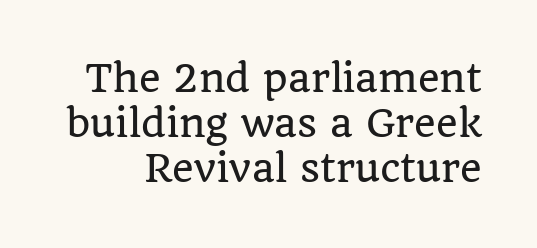
Q: Is the text italic (slanted)? A: No, it is upright.
Q: Is the typeface a serif or a sans-serif typeface? A: Serif.
Q: Is the text underlined? A: No.
Q: Is the spacing between letters normal or unusually wide? A: Normal.
Q: Width (condensed, normal, or wide)? A: Normal.
Q: Stroke contrast? A: Low.
Q: x-height? A: Large.
Q: Monospaced? A: No.
